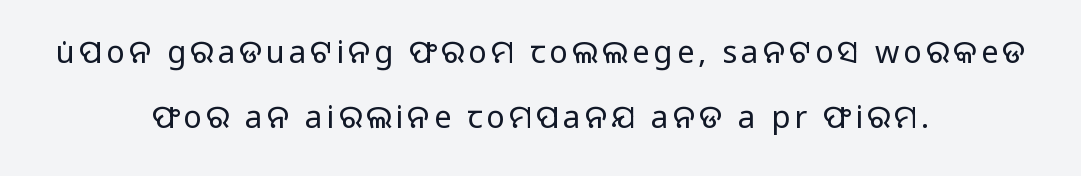
The image shows 31 px regular-weight sans-serif type, upright; set centered, loose line spacing (2.1x), not underlined; low stroke contrast and a medium x-height.
